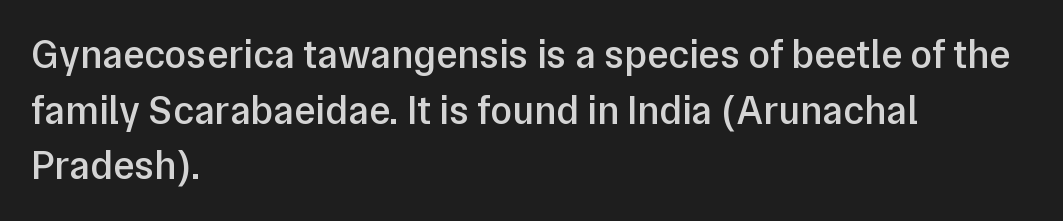
Q: Is the text bold? A: Semi-bold.
Q: Is the text italic (slanted)? A: No, it is upright.
Q: Is the typeface a serif or a sans-serif typeface? A: Sans-serif.
Q: Is the text underlined? A: No.
Q: How is the paragraph aligned? A: Left-aligned.
Q: Is the spacing between letters normal or unusually wide? A: Normal.
Q: Is the spacing between lines tight, normal or loose? A: Normal.
Q: Width (condensed, normal, or wide)? A: Normal.
Q: Stroke contrast? A: Low.
Q: x-height? A: Medium.
Q: Monospaced? A: No.
